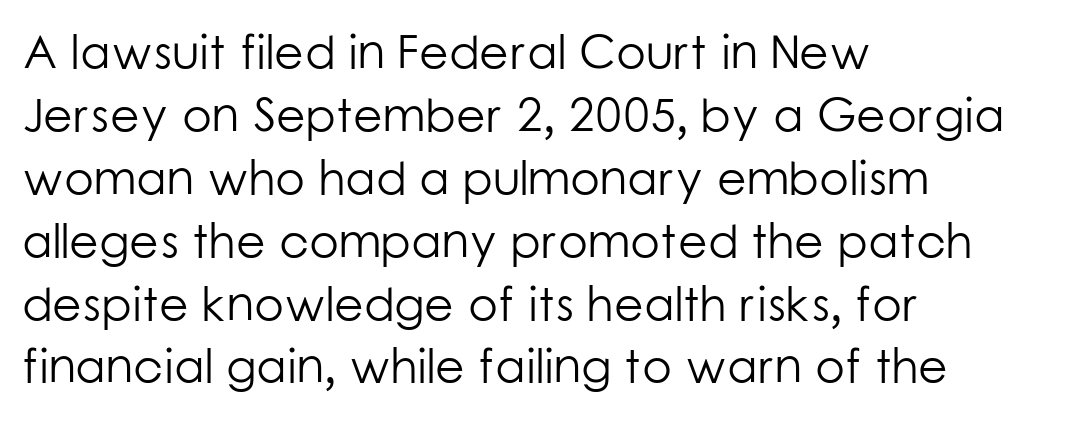
Does the copy run flush right? No — it runs flush left. Character widths vary here, with narrow letters taking less room than wide ones. A light-to-regular cut is what we see here. Honestly, the row spacing looks completely unremarkable. Is the letter spacing exaggerated? No — it looks like the ordinary default.
